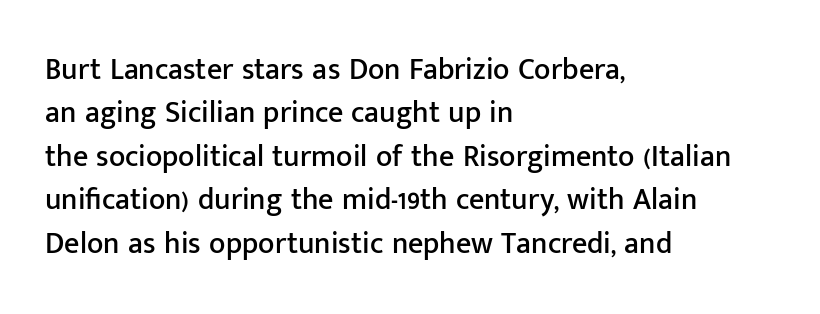
Q: Is the text italic (slanted)? A: No, it is upright.
Q: Is the typeface a serif or a sans-serif typeface? A: Sans-serif.
Q: Is the text underlined? A: No.
Q: How is the paragraph aligned? A: Left-aligned.
Q: Is the spacing between letters normal or unusually wide? A: Normal.
Q: Is the spacing between lines tight, normal or loose? A: Normal.
Q: Width (condensed, normal, or wide)? A: Normal.
Q: Stroke contrast? A: Low.
Q: x-height? A: Medium.
Q: Monospaced? A: No.
